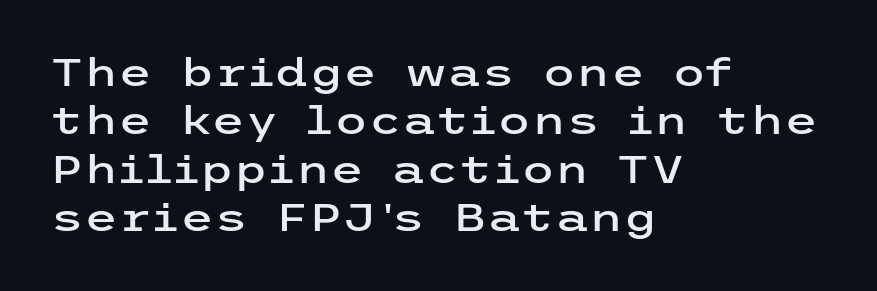
The image shows 39 px wide sans-serif type, upright; set left-aligned, line spacing 1.24x, normal letter spacing, not underlined; low stroke contrast and a medium x-height.
